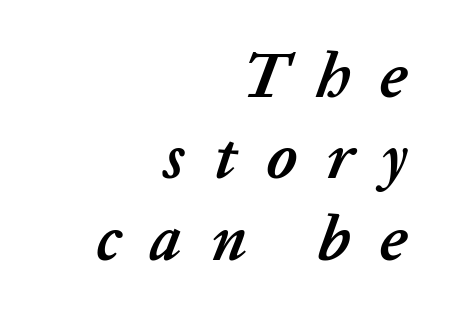
{"italic": "yes", "lean": "right", "slant_degrees": 20, "bold": "yes", "weight": "semibold", "width": "normal", "stroke_contrast": "low", "x_height": "medium", "monospaced": "no", "underline": "no", "align": "right", "line_spacing": "normal", "line_spacing_ratio": 1.29, "letter_spacing": "wide", "letter_spacing_em": 0.46, "glyph_px": 63}
